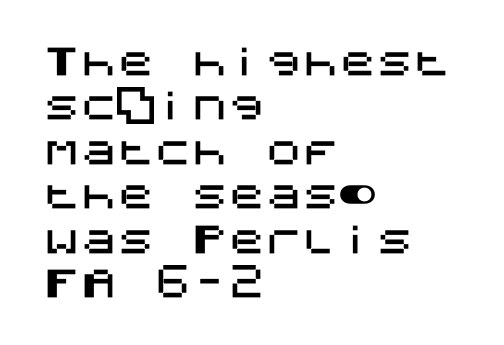
{"serif": "no", "italic": "no", "width": "normal", "stroke_contrast": "medium", "x_height": "large", "underline": "no", "align": "left", "line_spacing_ratio": 1.2, "letter_spacing": "normal", "letter_spacing_em": 0.0, "glyph_px": 37}
